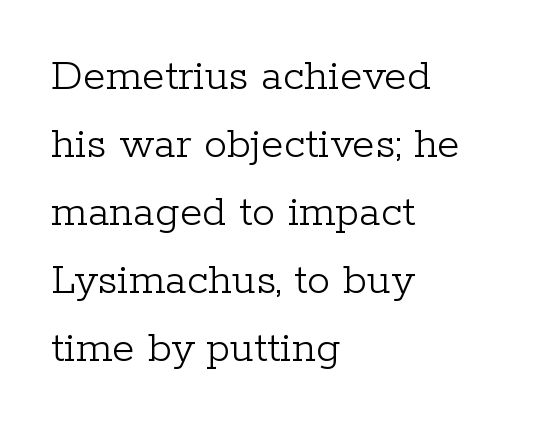
The image shows 46 px light serif type, upright; set left-aligned, normal line spacing (1.48x), normal letter spacing, not underlined; low stroke contrast and a medium x-height.
